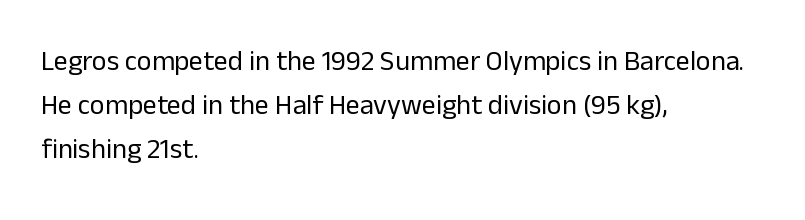
Q: Is the text bold? A: No.
Q: Is the text italic (slanted)? A: No, it is upright.
Q: Is the typeface a serif or a sans-serif typeface? A: Sans-serif.
Q: Is the text underlined? A: No.
Q: How is the paragraph aligned? A: Left-aligned.
Q: Is the spacing between letters normal or unusually wide? A: Normal.
Q: Is the spacing between lines tight, normal or loose? A: Normal.
Q: Width (condensed, normal, or wide)? A: Normal.
Q: Stroke contrast? A: Low.
Q: x-height? A: Medium.
Q: Monospaced? A: No.
